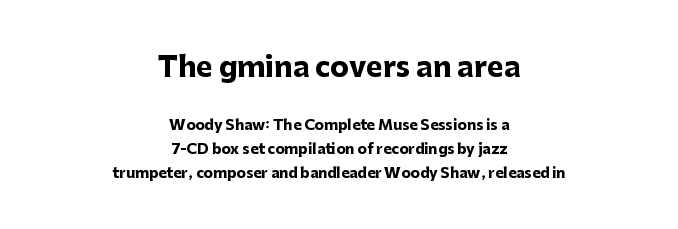
These lines stack symmetrically, like a column narrowing and widening about its center. The letters advance in unequal steps, a hallmark of proportional type. Nobody touched the tracking dial on this one. The specimen omits any rule beneath the text block's lines. A full-strength bold gives these letters their thick strokes.
